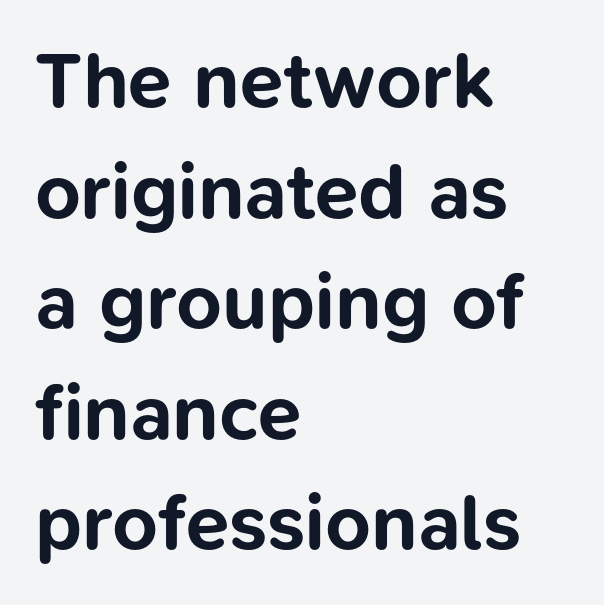
{"serif": "no", "italic": "no", "bold": "yes", "weight": "bold", "width": "normal", "stroke_contrast": "low", "x_height": "medium", "monospaced": "no", "underline": "no", "align": "left", "line_spacing": "normal", "line_spacing_ratio": 1.4, "letter_spacing": "normal", "letter_spacing_em": 0.0, "glyph_px": 79}
